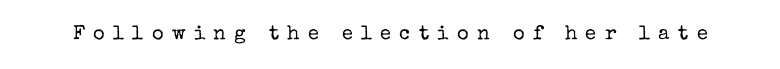
Does the lettering tilt? It doesn't — this is upright. Glance below the letters and you will spot only blank space. Summary of weight: not heavy and not bold. The tracking reads as deliberately expanded to a designer's eye.
